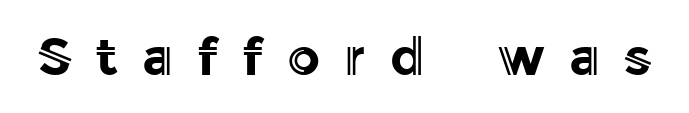
Each word looks stretched out because of the extra space between its letters. Descenders hang freely into open space. Note the varied advance widths — an 'i' is clearly narrower than an 'm'. The lettering holds an erect, upright posture throughout.
